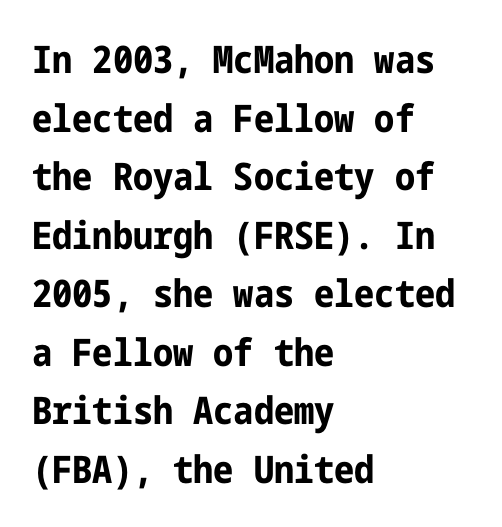
These lines carry a lot of weight — the face is fully bold. The vertical gap from one line to the next is medium. This rendering leaves character spacing at its baseline value. The letters stand straight up with perfectly vertical stems. The baseline area is clear. The compositor pushed each line to the left boundary.
